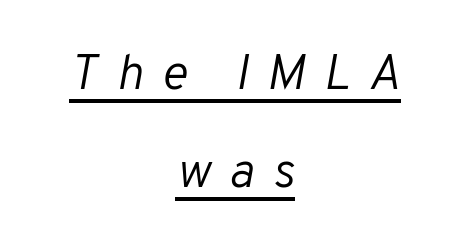
The image shows 50 px light type, italic (leaning right); set centered, loose line spacing (1.96x), unusually wide letter spacing (+0.37 em), underlined; low stroke contrast and a medium x-height.
